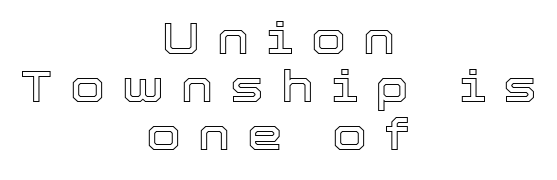
The axis of the letterforms is exactly vertical. Type without underlining. Glyph-to-glyph distance is far greater than everyday printed text. Each letter keeps its own natural width here, so spacing adapts to shape. The compositor balanced each line on the midline.
